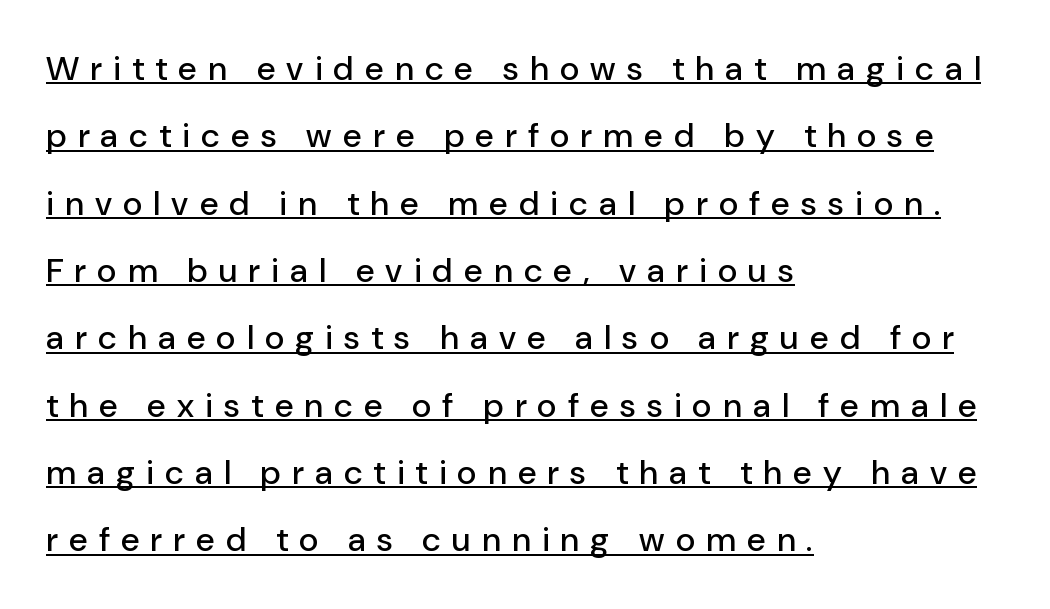
{"serif": "no", "italic": "no", "width": "normal", "stroke_contrast": "low", "x_height": "medium", "monospaced": "no", "underline": "yes", "align": "left", "line_spacing": "loose", "line_spacing_ratio": 1.98, "letter_spacing": "wide", "letter_spacing_em": 0.33, "glyph_px": 34}
